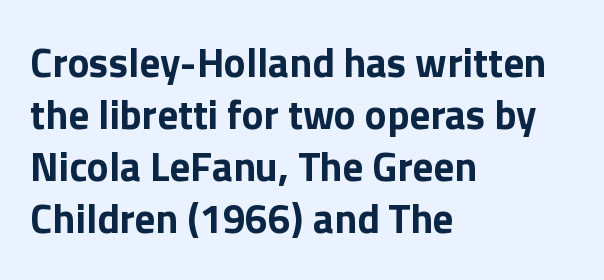
The image shows 41 px bold sans-serif type, upright; set left-aligned, normal line spacing (1.27x), normal letter spacing, not underlined; low stroke contrast and a medium x-height.
